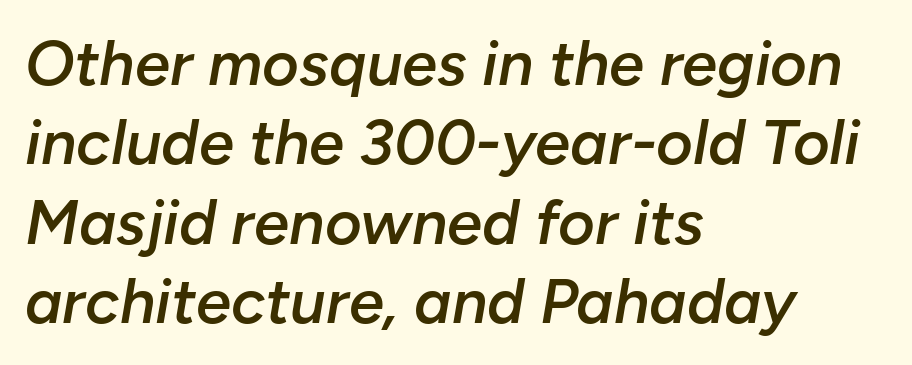
Q: Is the text bold? A: Semi-bold.
Q: Is the text italic (slanted)? A: Yes, it leans right by about 10 degrees.
Q: Is the text underlined? A: No.
Q: How is the paragraph aligned? A: Left-aligned.
Q: Is the spacing between letters normal or unusually wide? A: Normal.
Q: Is the spacing between lines tight, normal or loose? A: Normal.
Q: Width (condensed, normal, or wide)? A: Normal.
Q: Stroke contrast? A: Low.
Q: x-height? A: Medium.
Q: Monospaced? A: No.
